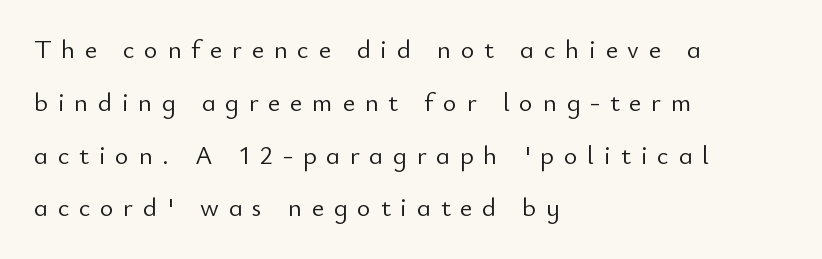
The image shows 26 px text type, upright; set left-aligned, loose line spacing (2.03x), unusually wide letter spacing (+0.38 em), not underlined.
